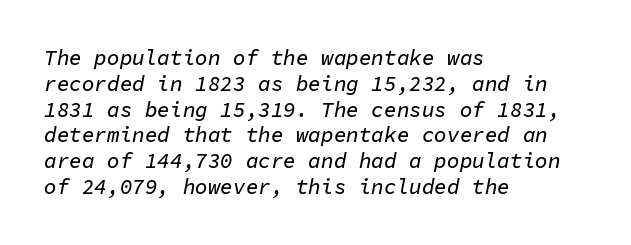
Inter-character spacing is left at the font's built-in metrics. Every row of glyphs begins at an identical x-position on the left. The space beneath each line is pristine and unruled. Is the type slanted? Yes — the strokes lean at a clear angle.
